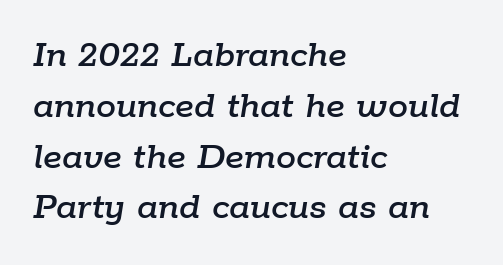
The image shows 40 px text type, italic (leaning right); set left-aligned, normal line spacing (1.27x), normal letter spacing, not underlined; low stroke contrast and a medium x-height.
